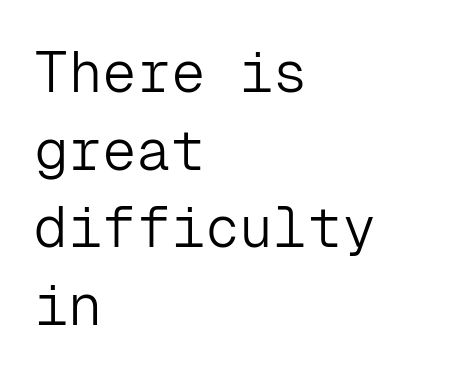
The image shows 57 px light sans-serif type, upright, monospaced; set left-aligned, normal line spacing (1.36x), normal letter spacing, not underlined; low stroke contrast and a medium x-height.
